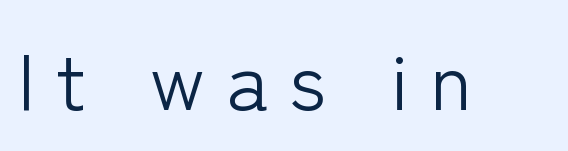
The image shows 80 px light sans-serif type, upright; set unusually wide letter spacing (+0.26 em), not underlined; low stroke contrast and a medium x-height.
